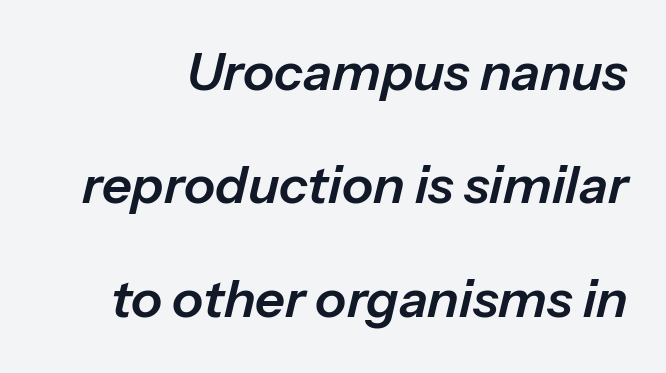
The image shows 52 px text type, italic (leaning right); set loose line spacing (2.18x), normal letter spacing, not underlined; low stroke contrast and a medium x-height.
